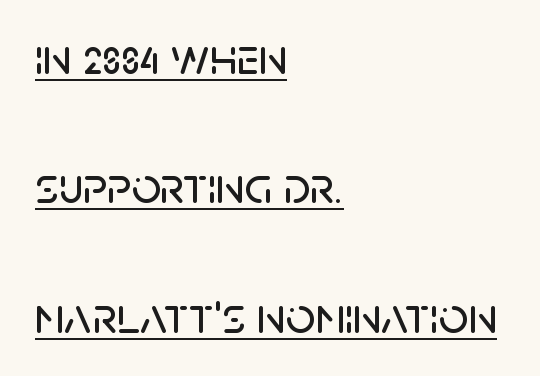
Notice how the passage keeps a crisp vertical edge on the left only. This sample uses plain, unmodified letter spacing. Compared with undecorated copy, this sample adds a rule below the words. Widely set lines give the paragraph a tall, airy silhouette. The passage shown is typed in a proportional face where columns would drift. The type family on display is of the sans-serif kind.
